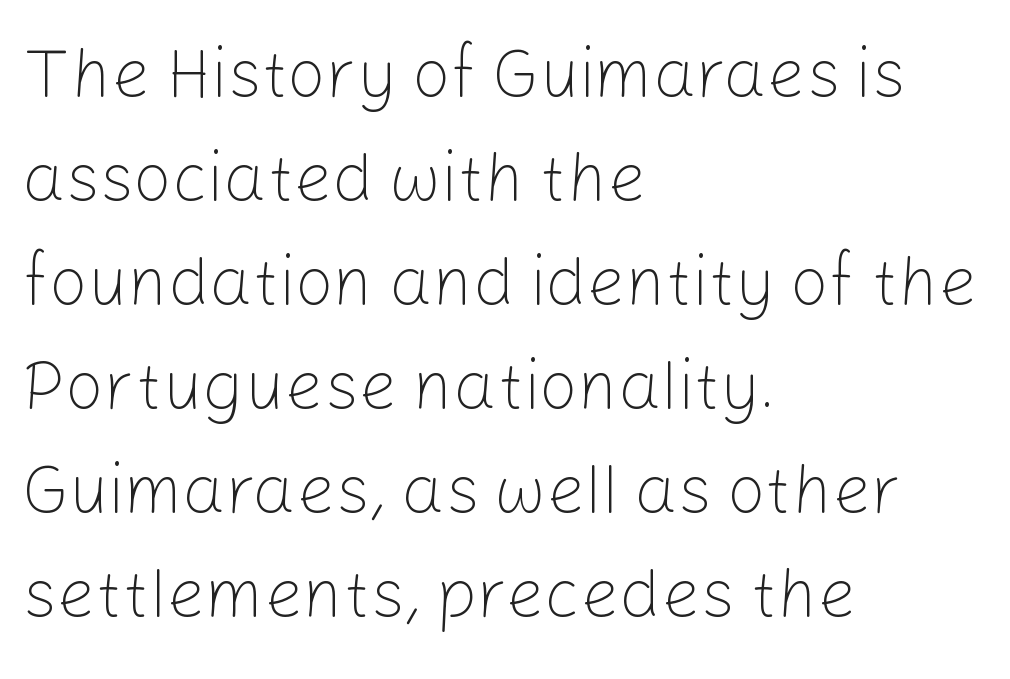
The image shows 68 px light sans-serif type, upright; set left-aligned, normal line spacing (1.53x), normal letter spacing, not underlined; low stroke contrast and a medium x-height.
